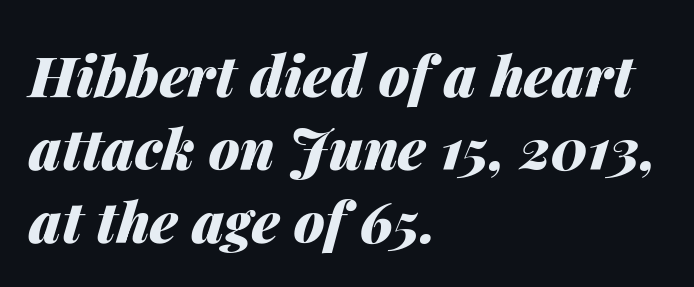
The image shows 56 px heavy type, italic (leaning right); set left-aligned, normal line spacing (1.3x), normal letter spacing, not underlined; medium stroke contrast and a medium x-height.
